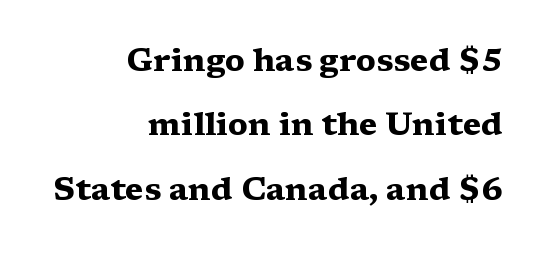
{"serif": "yes", "italic": "no", "bold": "yes", "weight": "heavy", "width": "wide", "stroke_contrast": "medium", "x_height": "medium", "monospaced": "no", "underline": "no", "align": "right", "line_spacing": "loose", "line_spacing_ratio": 2.01, "letter_spacing": "normal", "letter_spacing_em": 0.0, "glyph_px": 32}
